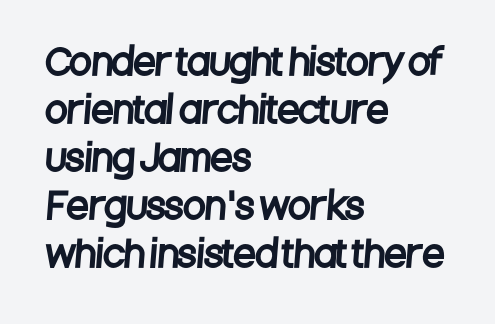
The image shows 36 px condensed sans-serif type; set left-aligned, normal line spacing (1.33x), normal letter spacing, not underlined; low stroke contrast and a large x-height.
